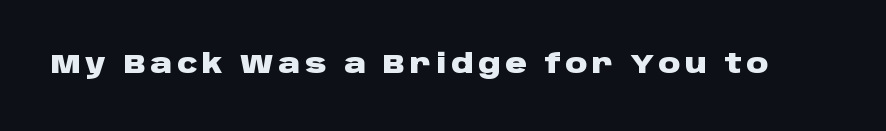
The image shows 27 px bold type, upright; set not underlined.
